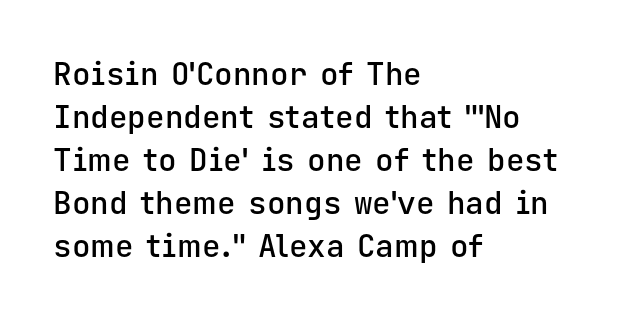
Q: Is the text bold? A: Semi-bold.
Q: Is the text italic (slanted)? A: No, it is upright.
Q: Is the typeface a serif or a sans-serif typeface? A: Sans-serif.
Q: Is the text underlined? A: No.
Q: How is the paragraph aligned? A: Left-aligned.
Q: Is the spacing between letters normal or unusually wide? A: Normal.
Q: Is the spacing between lines tight, normal or loose? A: Normal.
Q: Width (condensed, normal, or wide)? A: Normal.
Q: Stroke contrast? A: Low.
Q: x-height? A: Medium.
Q: Monospaced? A: Yes.
